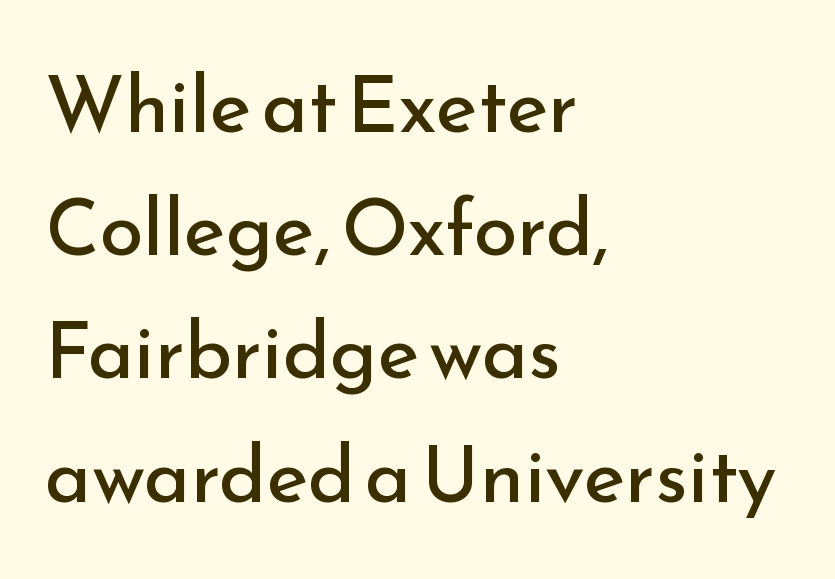
Nothing sits at the stroke ends, so this counts as sans-serif. Normally led — the rows are evenly, conventionally spaced. Default kerning and tracking; the words read as compact shapes. Glance below the letters and you will spot only blank space. Each stroke keeps to a modest, everyday thickness or less. Characters remain perfectly vertical along every line.
